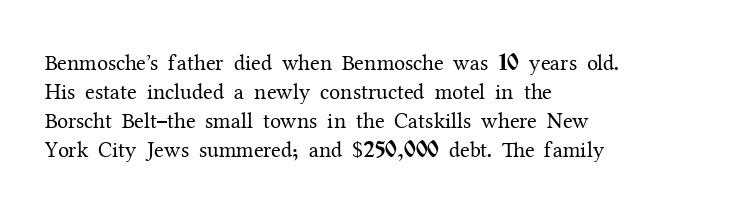
{"italic": "no", "bold": "no", "underline": "no", "align": "left", "line_spacing": "normal", "line_spacing_ratio": 1.32, "letter_spacing": "normal", "letter_spacing_em": 0.0, "glyph_px": 22}
